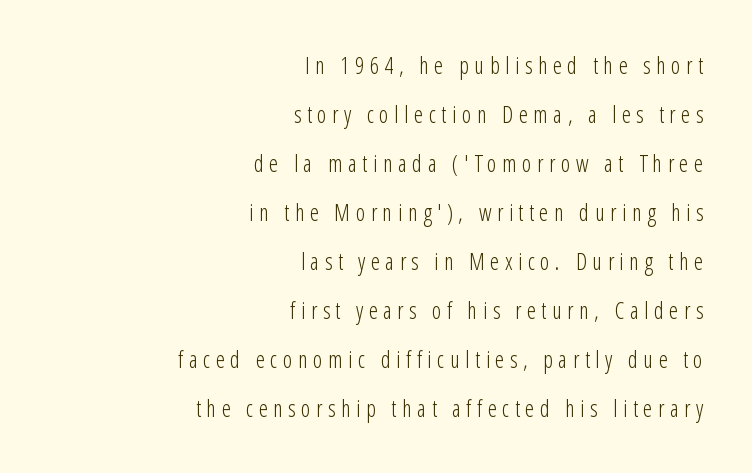
{"italic": "no", "bold": "no", "underline": "no", "align": "right", "line_spacing": "loose", "line_spacing_ratio": 2.13, "letter_spacing": "wide", "letter_spacing_em": 0.24, "glyph_px": 23}
